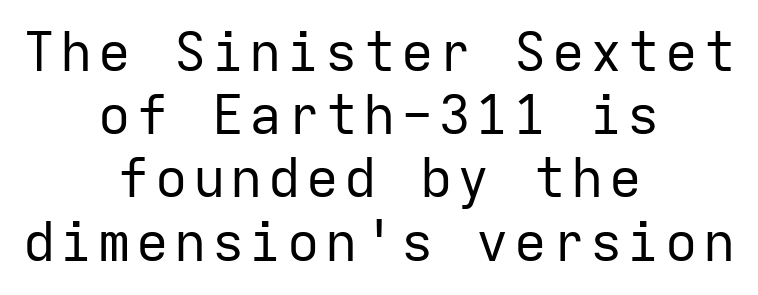
The image shows 54 px regular-weight sans-serif type, upright, monospaced; set centered, line spacing 1.17x, not underlined; low stroke contrast and a medium x-height.
